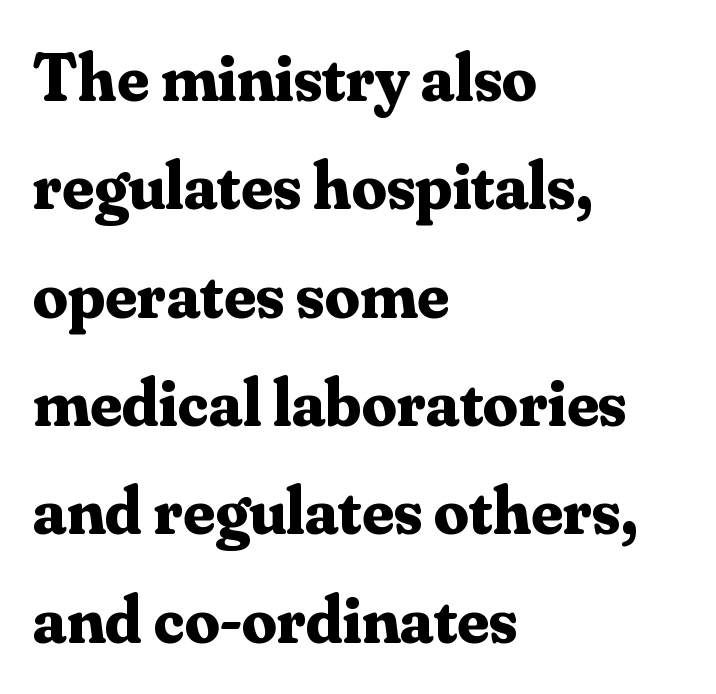
Q: Is the text bold? A: Yes.
Q: Is the text italic (slanted)? A: No, it is upright.
Q: Is the typeface a serif or a sans-serif typeface? A: Serif.
Q: Is the text underlined? A: No.
Q: How is the paragraph aligned? A: Left-aligned.
Q: Is the spacing between letters normal or unusually wide? A: Normal.
Q: Is the spacing between lines tight, normal or loose? A: Normal.
Q: Width (condensed, normal, or wide)? A: Normal.
Q: Stroke contrast? A: Medium.
Q: x-height? A: Small.
Q: Monospaced? A: No.
